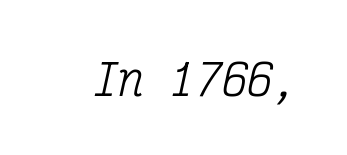
The image shows 43 px condensed serif type, italic (leaning right), monospaced; set normal letter spacing, not underlined; medium stroke contrast and a medium x-height.
